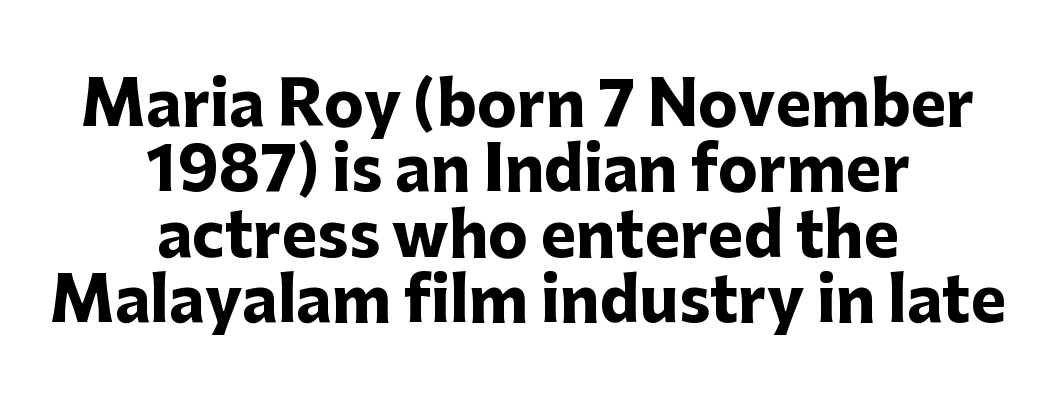
{"serif": "no", "italic": "no", "bold": "yes", "weight": "heavy", "width": "normal", "stroke_contrast": "low", "x_height": "medium", "monospaced": "no", "underline": "no", "align": "center", "line_spacing": "tight", "line_spacing_ratio": 1.09, "letter_spacing": "normal", "letter_spacing_em": 0.0, "glyph_px": 60}
